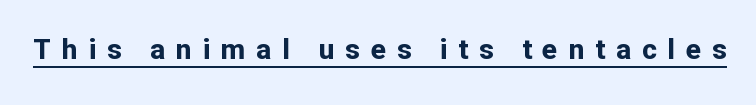
{"serif": "no", "italic": "no", "bold": "yes", "weight": "bold", "width": "normal", "stroke_contrast": "low", "x_height": "medium", "monospaced": "no", "underline": "yes", "letter_spacing": "wide", "letter_spacing_em": 0.39, "glyph_px": 28}
